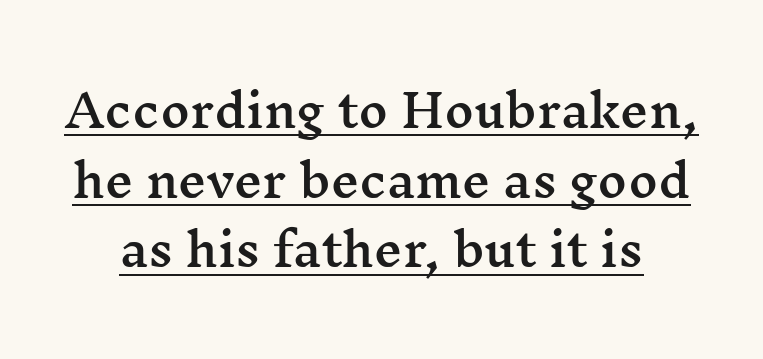
Character widths vary here, with narrow letters taking less room than wide ones. Each line of the rendering has a horizontal stroke beneath the glyphs. This rendering leaves character spacing at its baseline value. Each new line begins a customary step beneath the previous one. Every character sits straight up, as roman type does.
